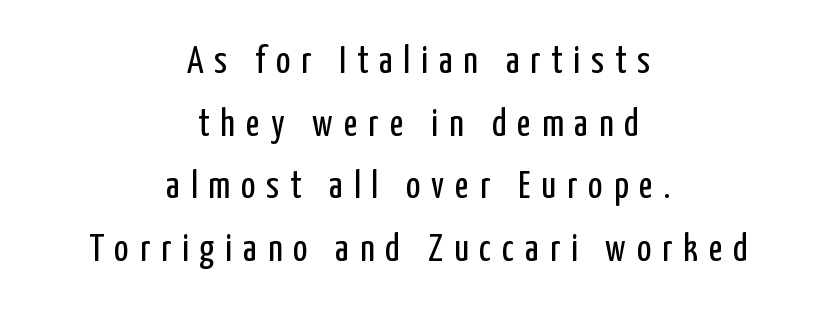
Each letter keeps its own natural width here, so spacing adapts to shape. Short and long lines alike share a common midpoint. This sample uses an upright cut, with every glyph sitting square on the baseline. Quick note: interline space is typical. Letterform terminals end flat and unadorned throughout the passage. These lines have a slow, spaced-out rhythm from letter to letter.
